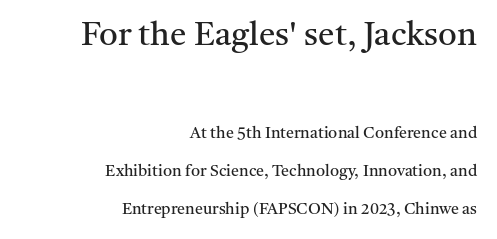
Q: Is the text bold? A: No.
Q: Is the text italic (slanted)? A: No, it is upright.
Q: Is the typeface a serif or a sans-serif typeface? A: Serif.
Q: Is the text underlined? A: No.
Q: How is the paragraph aligned? A: Right-aligned.
Q: Is the spacing between letters normal or unusually wide? A: Normal.
Q: Is the spacing between lines tight, normal or loose? A: Loose.
Q: Which block of text is set in a larger size, the first (top) or the second (bottom)? A: The first (top) one.
Q: Width (condensed, normal, or wide)? A: Normal.
Q: Stroke contrast? A: Medium.
Q: x-height? A: Medium.
Q: Monospaced? A: No.
